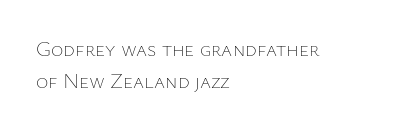
{"italic": "no", "bold": "no", "underline": "no", "align": "left", "line_spacing": "normal", "line_spacing_ratio": 1.51, "letter_spacing": "normal", "letter_spacing_em": 0.0, "glyph_px": 21}
